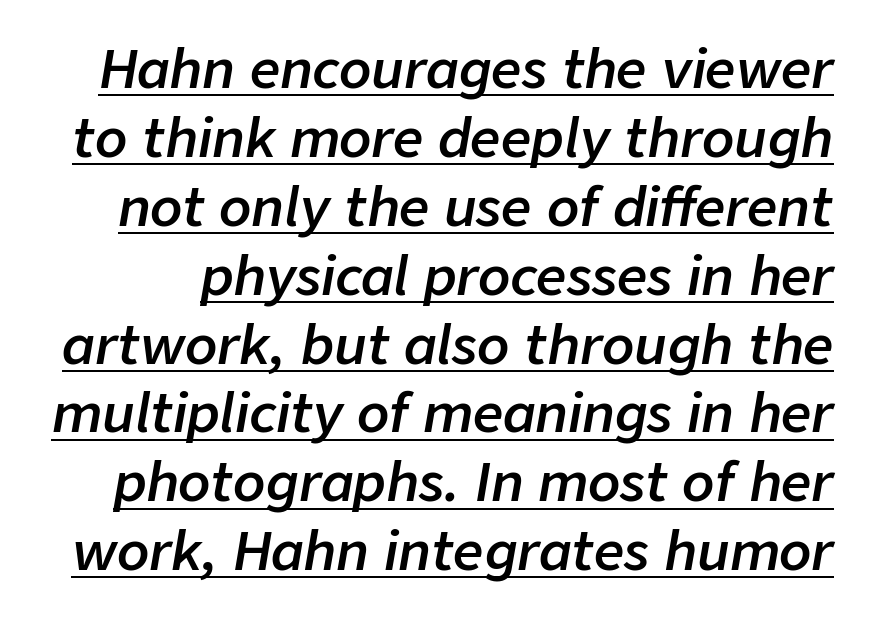
The image shows 53 px semibold type, italic (leaning right); set normal line spacing (1.3x), normal letter spacing, underlined; low stroke contrast and a medium x-height.
